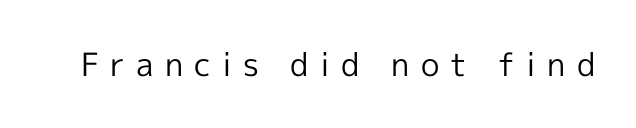
Q: Is the text bold? A: No.
Q: Is the text italic (slanted)? A: No, it is upright.
Q: Is the typeface a serif or a sans-serif typeface? A: Sans-serif.
Q: Is the text underlined? A: No.
Q: Is the spacing between letters normal or unusually wide? A: Unusually wide.
Q: Width (condensed, normal, or wide)? A: Normal.
Q: x-height? A: Medium.
Q: Monospaced? A: No.
